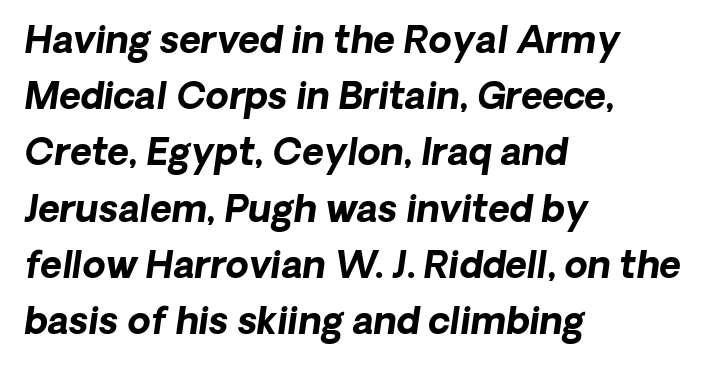
This is sans-serif lettering, the kind often seen on screens and signage. The words here are not underlined. Look at the tracking — it's just the regular setting, nothing added. Here the designer chose a conventional face with non-uniform glyph widths. A student would call this left alignment; a typographer would say flush left, rag right.
